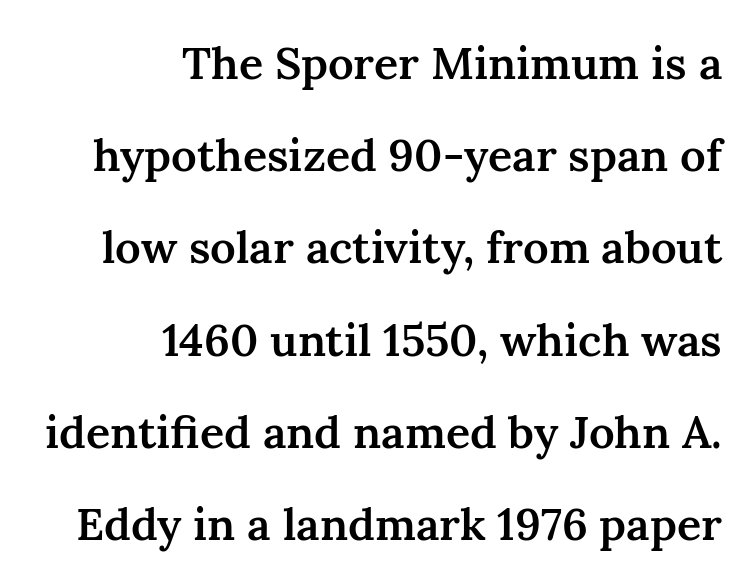
The image shows 45 px semibold serif type, upright; set right-aligned, loose line spacing (2.05x), normal letter spacing, not underlined; medium stroke contrast and a medium x-height.
